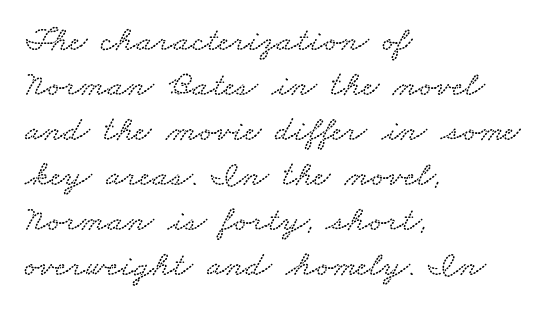
Q: Is the text underlined? A: No.
Q: How is the paragraph aligned? A: Left-aligned.
Q: Is the spacing between letters normal or unusually wide? A: Normal.
Q: Is the spacing between lines tight, normal or loose? A: Normal.
Q: Width (condensed, normal, or wide)? A: Wide.
Q: Stroke contrast? A: Low.
Q: x-height? A: Small.
Q: Monospaced? A: No.
